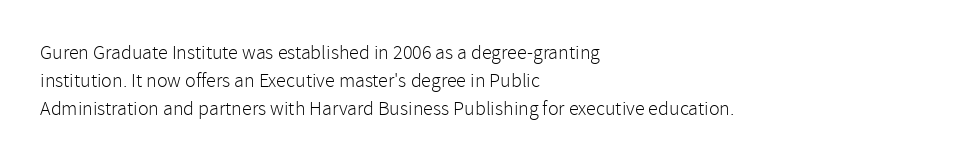
The image shows 20 px text type, upright; set left-aligned, normal line spacing (1.39x), normal letter spacing, not underlined.
